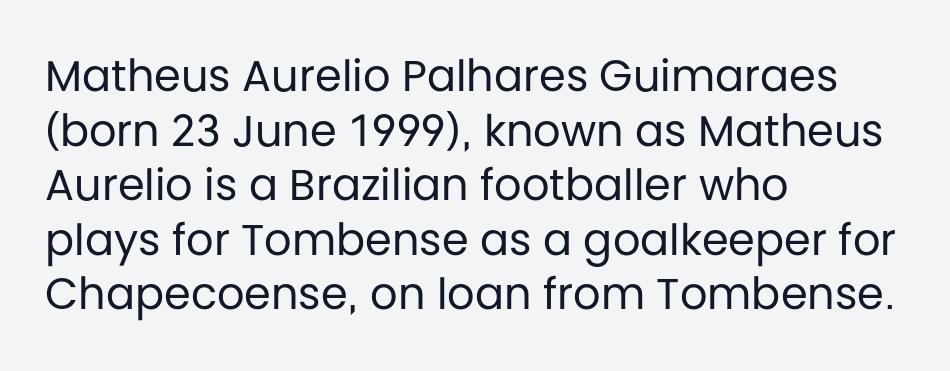
The image shows 43 px regular-weight sans-serif type, upright; set left-aligned, normal line spacing (1.27x), normal letter spacing, not underlined; low stroke contrast and a large x-height.
